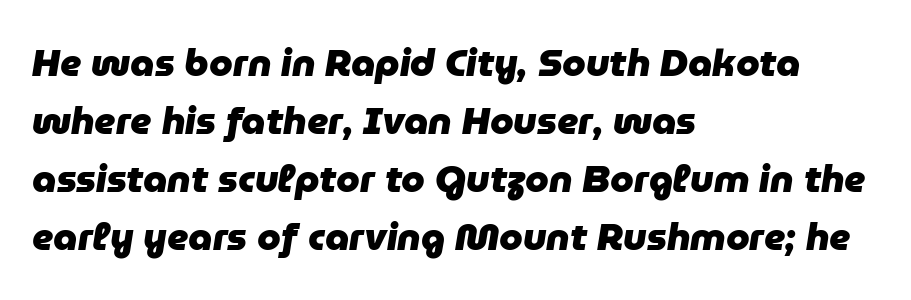
Q: Is the text bold? A: Yes.
Q: Is the text italic (slanted)? A: Yes, it leans right by about 9 degrees.
Q: Is the text underlined? A: No.
Q: How is the paragraph aligned? A: Left-aligned.
Q: Is the spacing between letters normal or unusually wide? A: Normal.
Q: Is the spacing between lines tight, normal or loose? A: Normal.
Q: Width (condensed, normal, or wide)? A: Normal.
Q: Stroke contrast? A: Low.
Q: x-height? A: Medium.
Q: Monospaced? A: No.
